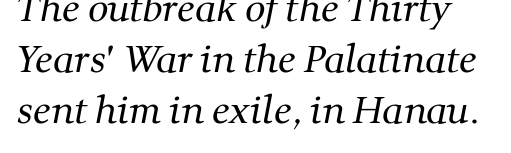
Summary of vertical rhythm: regular, with standard interline spacing. What stands out about the letter spacing? Nothing — it is the standard amount. The face looks like a standard text weight, possibly lighter. Clear beneath every line of the passage.
